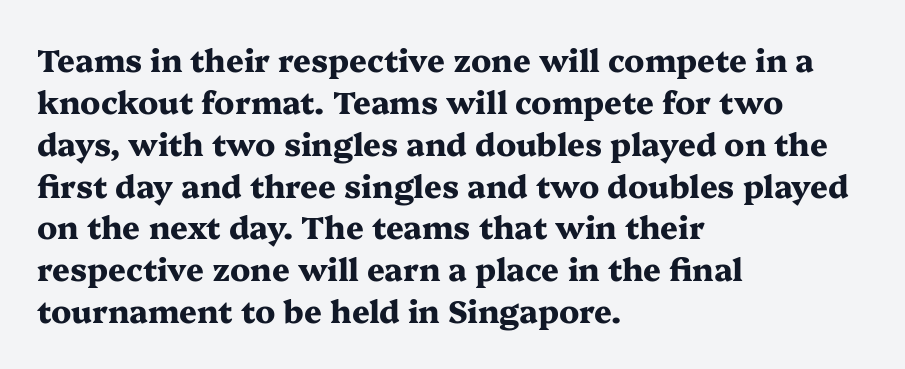
The image shows 31 px heavy, wide serif type, upright; set left-aligned, normal line spacing (1.35x), normal letter spacing, not underlined; medium stroke contrast and a medium x-height.
